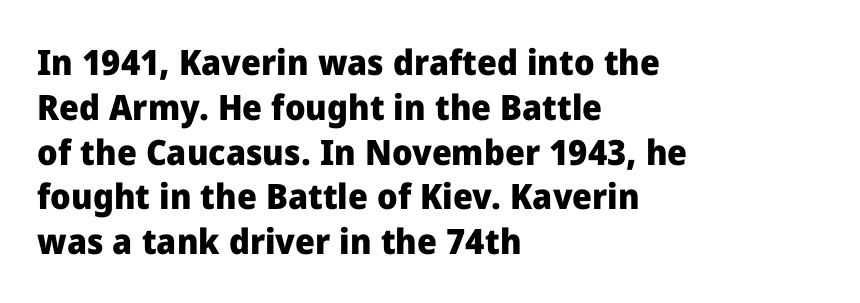
Q: Is the text bold? A: Yes.
Q: Is the text italic (slanted)? A: No, it is upright.
Q: Is the typeface a serif or a sans-serif typeface? A: Sans-serif.
Q: Is the text underlined? A: No.
Q: How is the paragraph aligned? A: Left-aligned.
Q: Is the spacing between letters normal or unusually wide? A: Normal.
Q: Is the spacing between lines tight, normal or loose? A: Normal.
Q: Width (condensed, normal, or wide)? A: Normal.
Q: Stroke contrast? A: Low.
Q: x-height? A: Medium.
Q: Monospaced? A: No.
